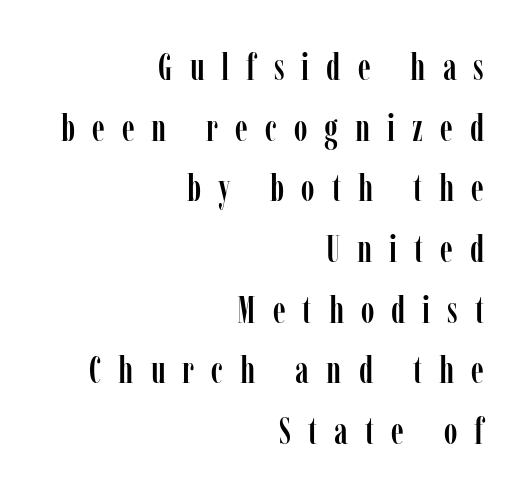
How would I describe the line gaps? Plain and ordinary. Notice how the passage keeps a crisp vertical edge on the right only. Proportional: the letters do not fall into vertical columns. The axis of the letterforms is exactly vertical. The space directly below the letters is spotless. Note: serifs present on the glyphs.
